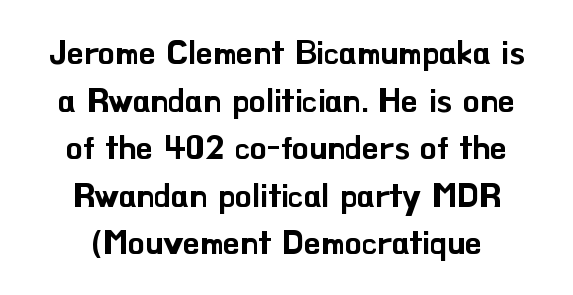
Q: Is the text italic (slanted)? A: No, it is upright.
Q: Is the typeface a serif or a sans-serif typeface? A: Sans-serif.
Q: Is the text underlined? A: No.
Q: Is the spacing between letters normal or unusually wide? A: Normal.
Q: Is the spacing between lines tight, normal or loose? A: Normal.
Q: Width (condensed, normal, or wide)? A: Normal.
Q: Stroke contrast? A: Low.
Q: x-height? A: Small.
Q: Monospaced? A: No.
